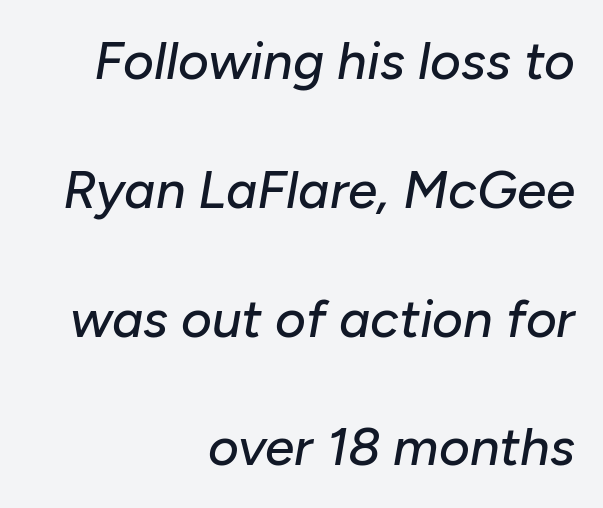
Q: Is the text italic (slanted)? A: Yes, it leans right by about 10 degrees.
Q: Is the text underlined? A: No.
Q: How is the paragraph aligned? A: Right-aligned.
Q: Is the spacing between letters normal or unusually wide? A: Normal.
Q: Is the spacing between lines tight, normal or loose? A: Loose.
Q: Width (condensed, normal, or wide)? A: Normal.
Q: Stroke contrast? A: Low.
Q: x-height? A: Medium.
Q: Monospaced? A: No.
